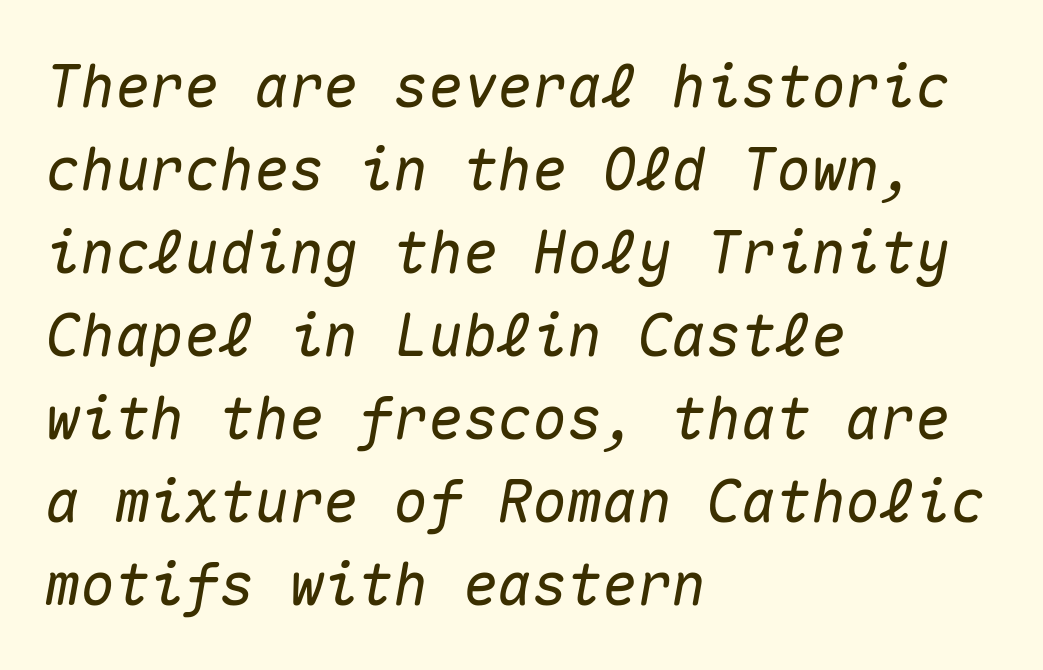
Q: Is the text italic (slanted)? A: Yes, it leans right by about 10 degrees.
Q: Is the text underlined? A: No.
Q: How is the paragraph aligned? A: Left-aligned.
Q: Is the spacing between letters normal or unusually wide? A: Normal.
Q: Is the spacing between lines tight, normal or loose? A: Normal.
Q: Width (condensed, normal, or wide)? A: Normal.
Q: Stroke contrast? A: Medium.
Q: x-height? A: Medium.
Q: Monospaced? A: Yes.
